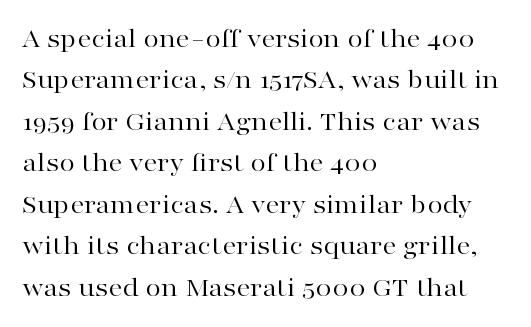
The image shows 28 px regular-weight, wide serif type, upright; set left-aligned, normal line spacing (1.48x), normal letter spacing, not underlined; high stroke contrast and a medium x-height.
